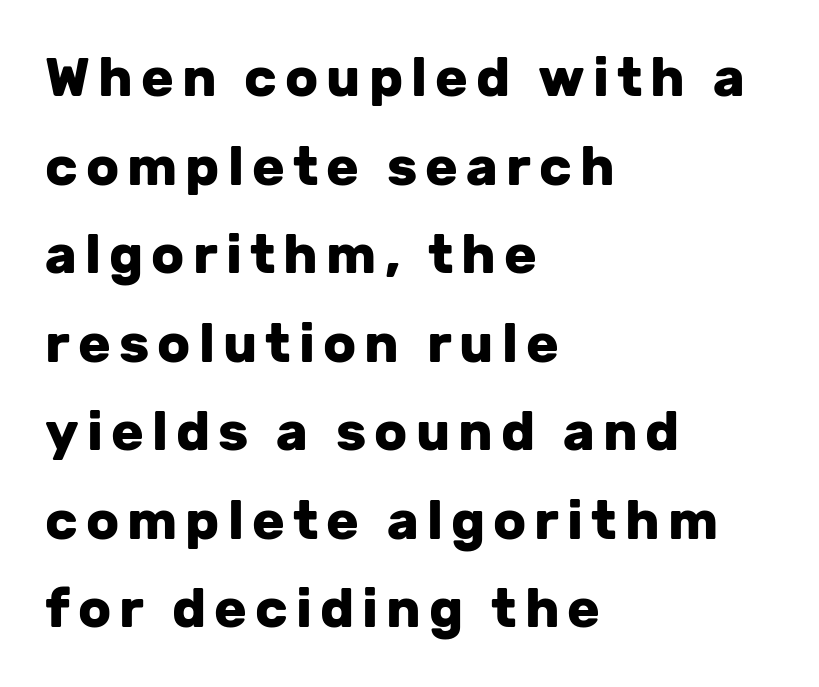
{"serif": "no", "italic": "no", "bold": "yes", "weight": "heavy", "width": "normal", "stroke_contrast": "low", "x_height": "medium", "monospaced": "no", "underline": "no", "align": "left", "line_spacing": "normal", "line_spacing_ratio": 1.64, "glyph_px": 54}
